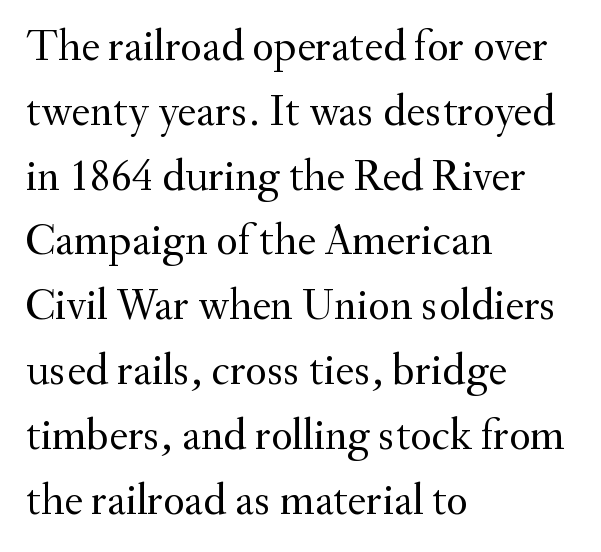
{"serif": "yes", "italic": "no", "bold": "no", "weight": "regular", "width": "normal", "stroke_contrast": "medium", "x_height": "small", "monospaced": "no", "underline": "no", "align": "left", "line_spacing": "normal", "line_spacing_ratio": 1.44, "letter_spacing": "normal", "letter_spacing_em": 0.0, "glyph_px": 45}
